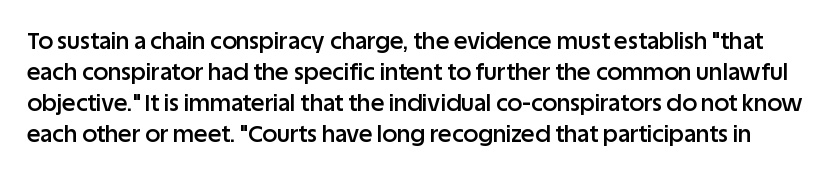
Q: Is the text bold? A: Semi-bold.
Q: Is the text italic (slanted)? A: No, it is upright.
Q: Is the text underlined? A: No.
Q: Is the spacing between letters normal or unusually wide? A: Normal.
Q: Is the spacing between lines tight, normal or loose? A: Normal.
